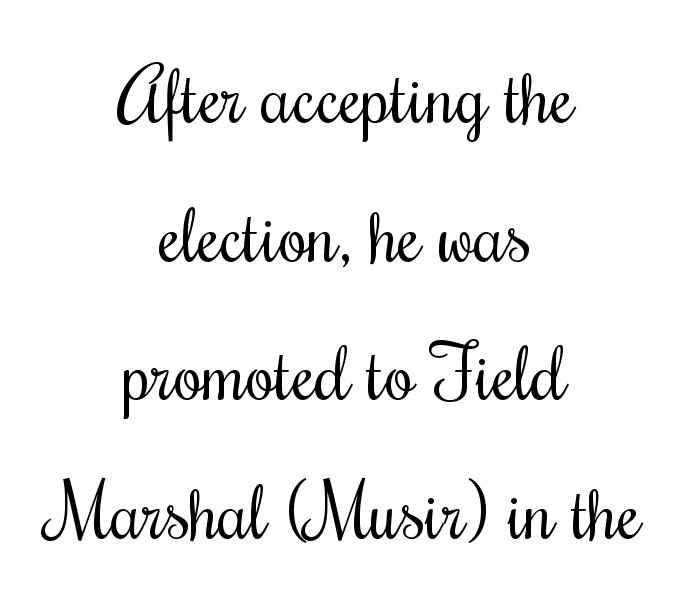
{"bold": "no", "weight": "regular", "width": "condensed", "stroke_contrast": "medium", "x_height": "small", "monospaced": "no", "underline": "no", "align": "center", "line_spacing_ratio": 1.85, "letter_spacing": "normal", "letter_spacing_em": 0.0, "glyph_px": 75}
